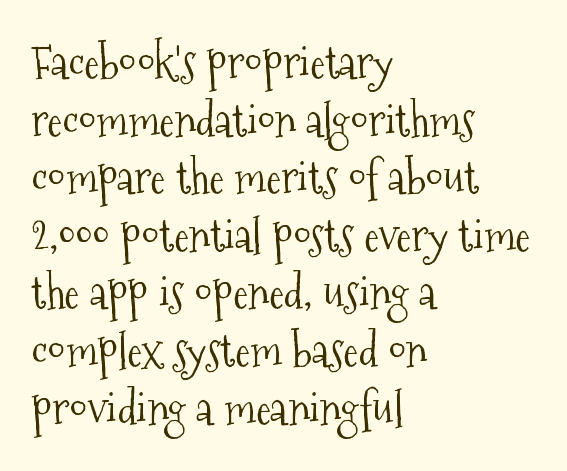
The letters advance in unequal steps, a hallmark of proportional type. Casual observation: everything's shoved over to the left. This sample uses a serif face. Posture: straight, roman, zero tilt. Weight: not bold — regular or lighter. Check the space under the baseline: it is left empty.
